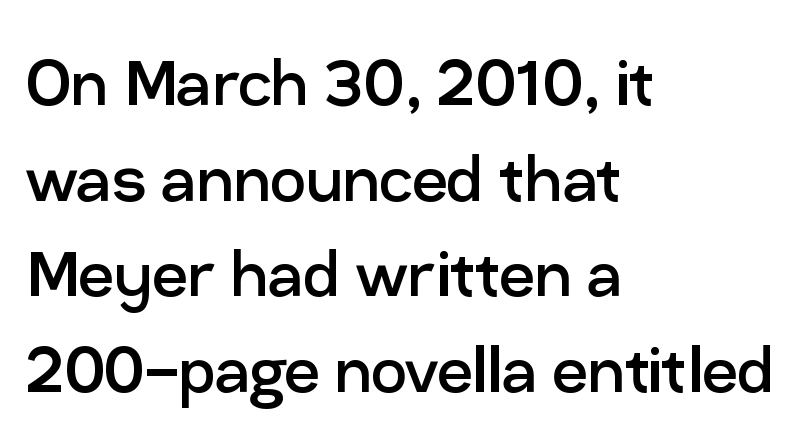
{"serif": "no", "italic": "no", "bold": "no", "weight": "regular", "width": "normal", "stroke_contrast": "low", "x_height": "medium", "monospaced": "no", "underline": "no", "align": "left", "line_spacing_ratio": 1.21, "letter_spacing": "normal", "letter_spacing_em": 0.0, "glyph_px": 79}
